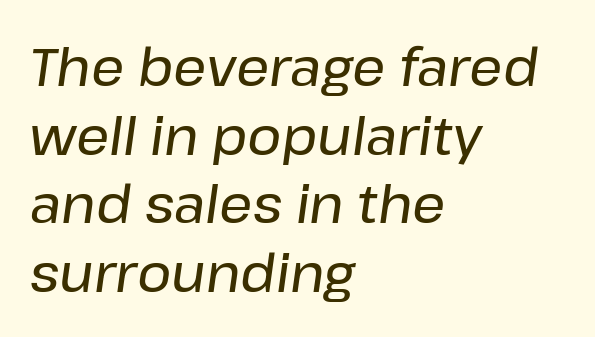
The image shows 52 px text type, italic (leaning right); set left-aligned, normal line spacing (1.32x), normal letter spacing, not underlined; low stroke contrast and a medium x-height.
